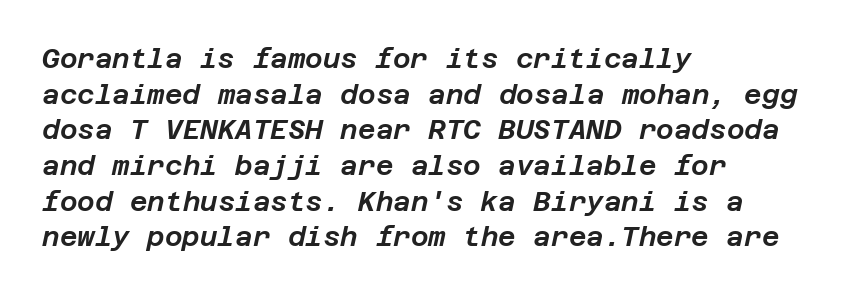
The image shows 27 px text type, italic (leaning right); set left-aligned, normal line spacing (1.32x), normal letter spacing, not underlined.
